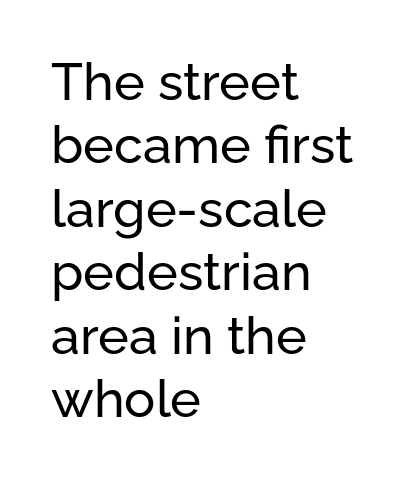
The image shows 52 px sans-serif type, upright; set left-aligned, line spacing 1.22x, normal letter spacing, not underlined; low stroke contrast and a medium x-height.
